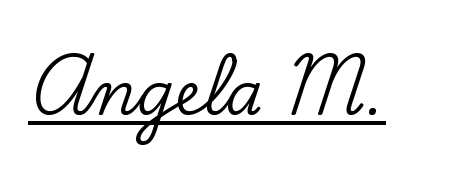
Q: Is the text italic (slanted)? A: Yes.
Q: Is the typeface a serif or a sans-serif typeface? A: Serif.
Q: Is the text underlined? A: Yes.
Q: Is the spacing between letters normal or unusually wide? A: Normal.
Q: Width (condensed, normal, or wide)? A: Normal.
Q: Stroke contrast? A: Low.
Q: x-height? A: Small.
Q: Monospaced? A: No.
